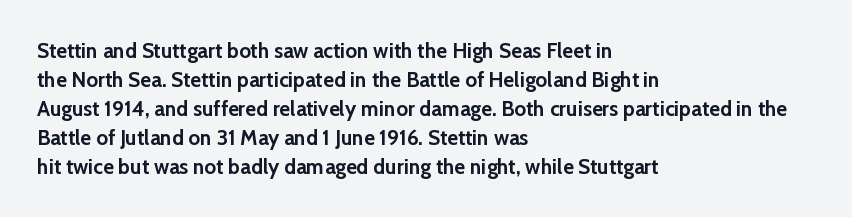
The image shows 21 px bold type, upright; set left-aligned, normal line spacing (1.38x), normal letter spacing, not underlined.
